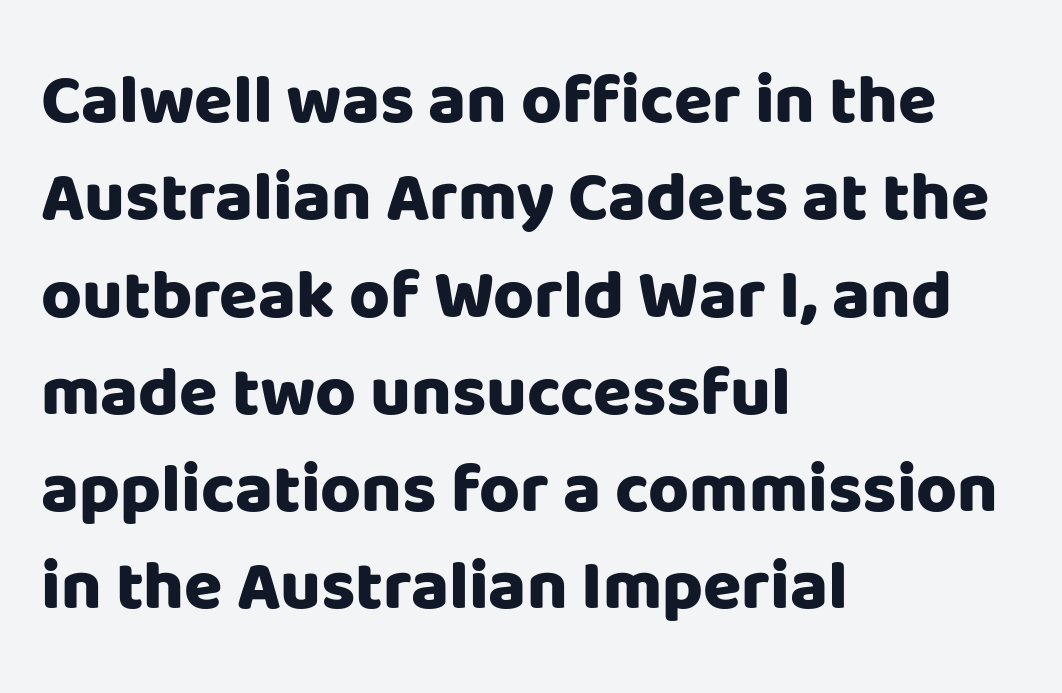
{"serif": "no", "italic": "no", "bold": "yes", "weight": "heavy", "width": "normal", "stroke_contrast": "low", "x_height": "large", "monospaced": "no", "underline": "no", "align": "left", "line_spacing": "normal", "line_spacing_ratio": 1.39, "letter_spacing": "normal", "letter_spacing_em": 0.0, "glyph_px": 70}
